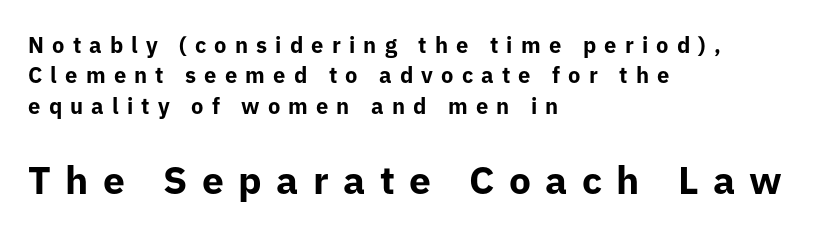
The image shows 39 px bold sans-serif type, upright; set left-aligned, normal line spacing (1.38x), unusually wide letter spacing (+0.37 em), not underlined; the second (bottom) block is 1.77x larger; low stroke contrast and a medium x-height.
